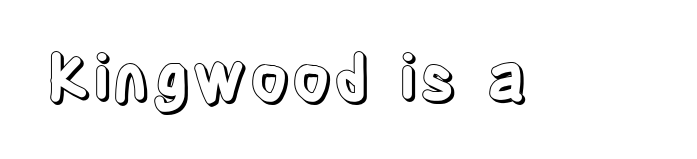
Q: Is the text italic (slanted)? A: No, it is upright.
Q: Is the text underlined? A: No.
Q: Is the spacing between letters normal or unusually wide? A: Normal.
Q: Width (condensed, normal, or wide)? A: Condensed.
Q: x-height? A: Large.
Q: Monospaced? A: No.
